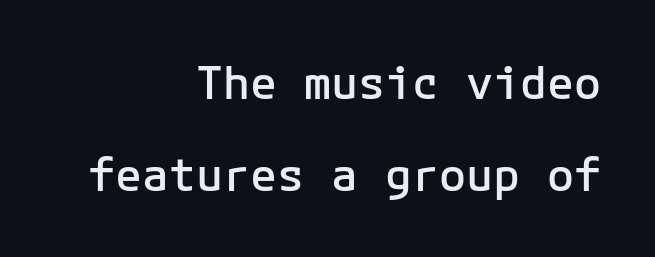
{"serif": "no", "italic": "no", "bold": "semi", "weight": "semibold", "width": "normal", "stroke_contrast": "low", "x_height": "medium", "underline": "no", "align": "right", "line_spacing": "loose", "line_spacing_ratio": 2.05, "letter_spacing": "normal", "letter_spacing_em": 0.0, "glyph_px": 45}
